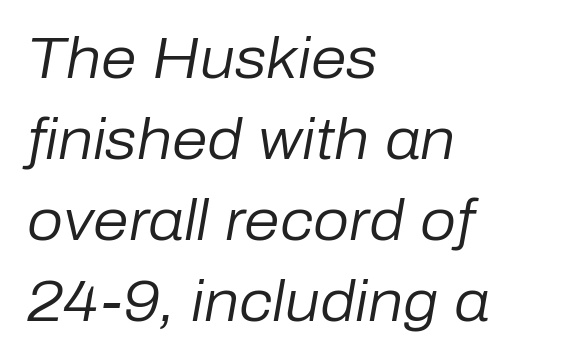
{"italic": "yes", "lean": "right", "slant_degrees": 10, "bold": "no", "weight": "regular", "width": "normal", "stroke_contrast": "low", "x_height": "medium", "monospaced": "no", "underline": "no", "align": "left", "line_spacing": "normal", "line_spacing_ratio": 1.42, "letter_spacing": "normal", "letter_spacing_em": 0.0, "glyph_px": 57}
